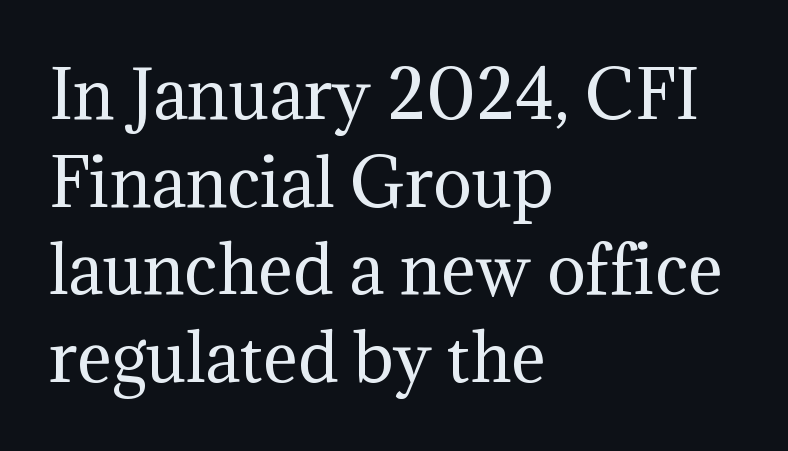
Q: Is the text bold? A: No.
Q: Is the text italic (slanted)? A: No, it is upright.
Q: Is the typeface a serif or a sans-serif typeface? A: Serif.
Q: Is the text underlined? A: No.
Q: How is the paragraph aligned? A: Left-aligned.
Q: Is the spacing between letters normal or unusually wide? A: Normal.
Q: Is the spacing between lines tight, normal or loose? A: Normal.
Q: Width (condensed, normal, or wide)? A: Normal.
Q: Stroke contrast? A: Medium.
Q: x-height? A: Medium.
Q: Monospaced? A: No.
